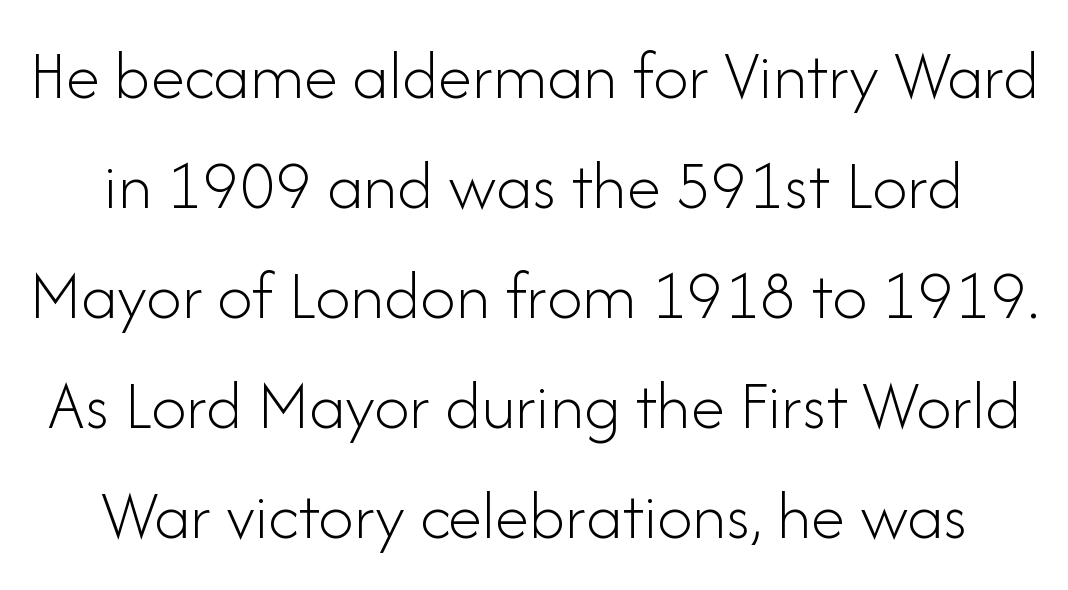
It's the straight-up-and-down kind of type. Between one letter and the next there's only the usual sliver of space. Here the designer chose a conventional face with non-uniform glyph widths. No chunkiness to these letters — they're not bold. Descenders hang freely into open space. One glance says typical: line gaps are just what's usual.
